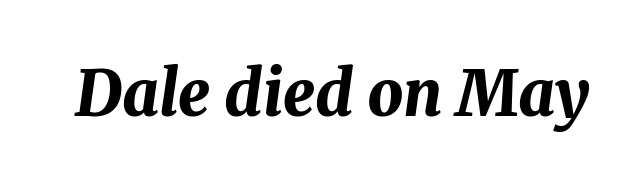
The image shows 63 px bold type, italic (leaning right); set normal letter spacing, not underlined; medium stroke contrast and a medium x-height.
